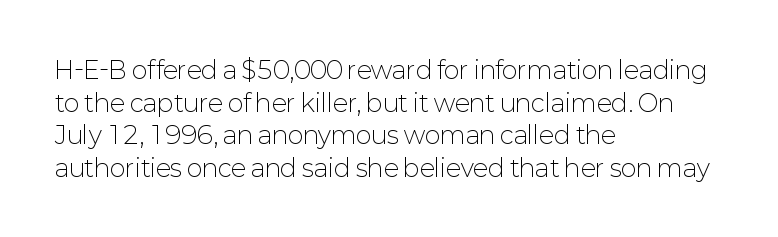
Q: Is the text bold? A: No.
Q: Is the text italic (slanted)? A: No, it is upright.
Q: Is the text underlined? A: No.
Q: How is the paragraph aligned? A: Left-aligned.
Q: Is the spacing between letters normal or unusually wide? A: Normal.
Q: Is the spacing between lines tight, normal or loose? A: Normal.
